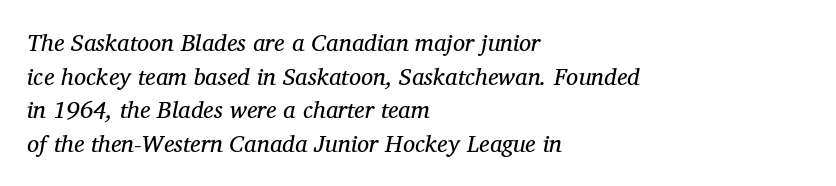
Q: Is the text bold? A: No.
Q: Is the text italic (slanted)? A: Yes, it leans right by about 12 degrees.
Q: Is the text underlined? A: No.
Q: How is the paragraph aligned? A: Left-aligned.
Q: Is the spacing between letters normal or unusually wide? A: Normal.
Q: Is the spacing between lines tight, normal or loose? A: Normal.
